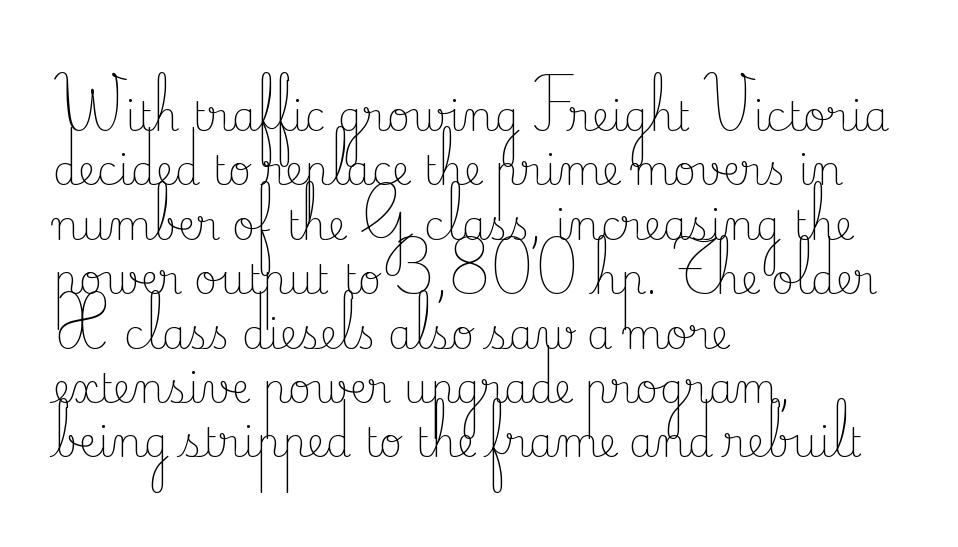
The image shows 40 px light serif type, upright; set left-aligned, normal line spacing (1.36x), normal letter spacing, not underlined; low stroke contrast and a small x-height.
